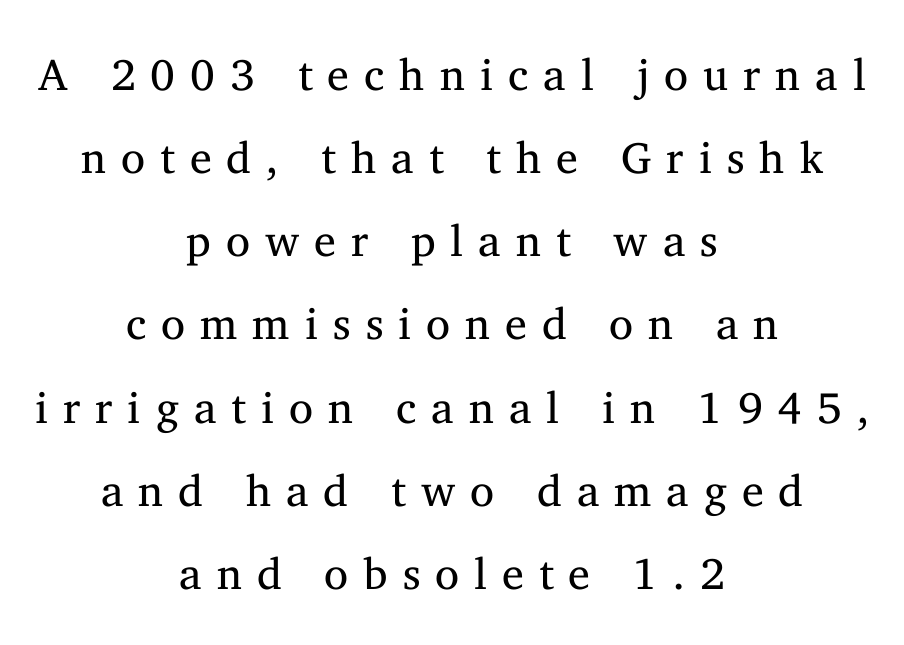
{"serif": "yes", "italic": "no", "bold": "no", "weight": "regular", "width": "normal", "stroke_contrast": "medium", "x_height": "medium", "monospaced": "no", "underline": "no", "align": "center", "line_spacing_ratio": 1.89, "letter_spacing": "wide", "letter_spacing_em": 0.34, "glyph_px": 44}
